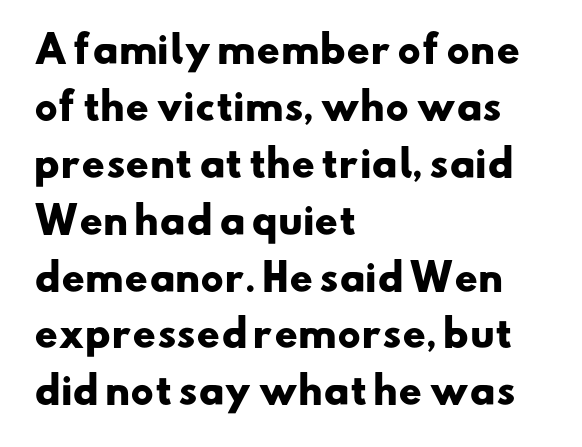
Q: Is the text bold? A: Yes.
Q: Is the typeface a serif or a sans-serif typeface? A: Sans-serif.
Q: Is the text underlined? A: No.
Q: How is the paragraph aligned? A: Left-aligned.
Q: Is the spacing between letters normal or unusually wide? A: Normal.
Q: Is the spacing between lines tight, normal or loose? A: Normal.
Q: Width (condensed, normal, or wide)? A: Wide.
Q: Stroke contrast? A: Low.
Q: x-height? A: Small.
Q: Monospaced? A: No.
